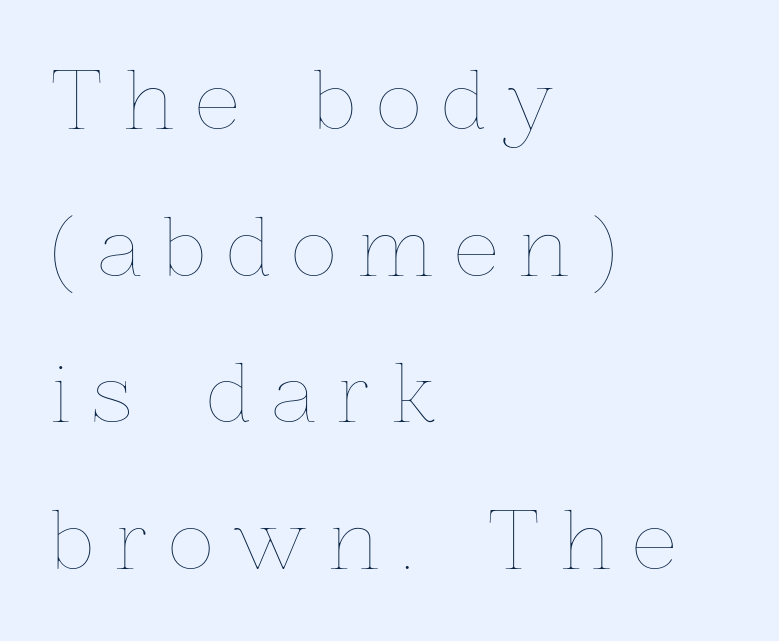
{"italic": "no", "bold": "no", "weight": "thin", "width": "normal", "stroke_contrast": "low", "x_height": "medium", "monospaced": "no", "underline": "no", "align": "left", "line_spacing_ratio": 1.88, "letter_spacing": "wide", "letter_spacing_em": 0.28, "glyph_px": 78}
